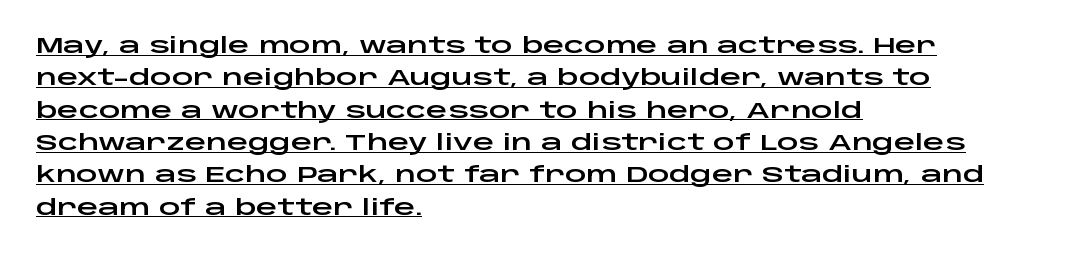
Q: Is the text italic (slanted)? A: No, it is upright.
Q: Is the text underlined? A: Yes.
Q: How is the paragraph aligned? A: Left-aligned.
Q: Is the spacing between letters normal or unusually wide? A: Normal.
Q: Is the spacing between lines tight, normal or loose? A: Normal.
